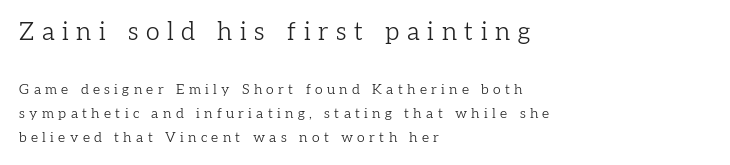
{"italic": "no", "bold": "no", "underline": "no", "align": "left", "line_spacing_ratio": 1.72, "letter_spacing": "wide", "letter_spacing_em": 0.31, "larger_block": "first", "size_ratio": 1.79, "glyph_px": 25}
